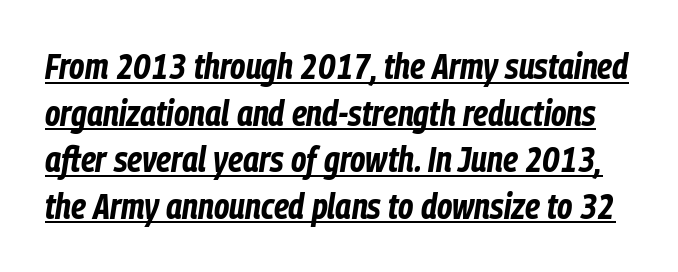
Q: Is the text bold? A: Yes.
Q: Is the text italic (slanted)? A: Yes, it leans right by about 9 degrees.
Q: Is the text underlined? A: Yes.
Q: Is the spacing between letters normal or unusually wide? A: Normal.
Q: Is the spacing between lines tight, normal or loose? A: Normal.
Q: Width (condensed, normal, or wide)? A: Condensed.
Q: Stroke contrast? A: Low.
Q: x-height? A: Medium.
Q: Monospaced? A: No.
